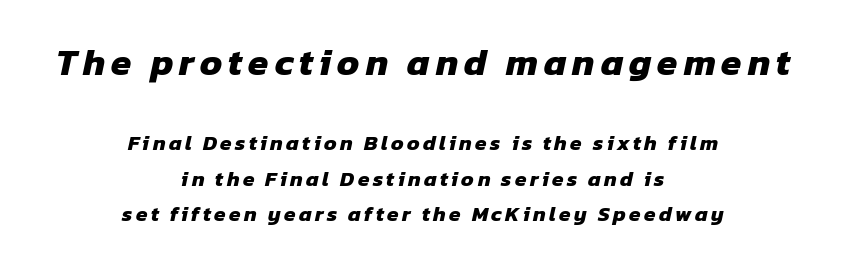
{"serif": "no", "bold": "yes", "weight": "heavy", "width": "normal", "stroke_contrast": "low", "x_height": "medium", "monospaced": "no", "underline": "no", "align": "center", "line_spacing": "normal", "line_spacing_ratio": 1.69, "larger_block": "first", "size_ratio": 1.76, "glyph_px": 37}
